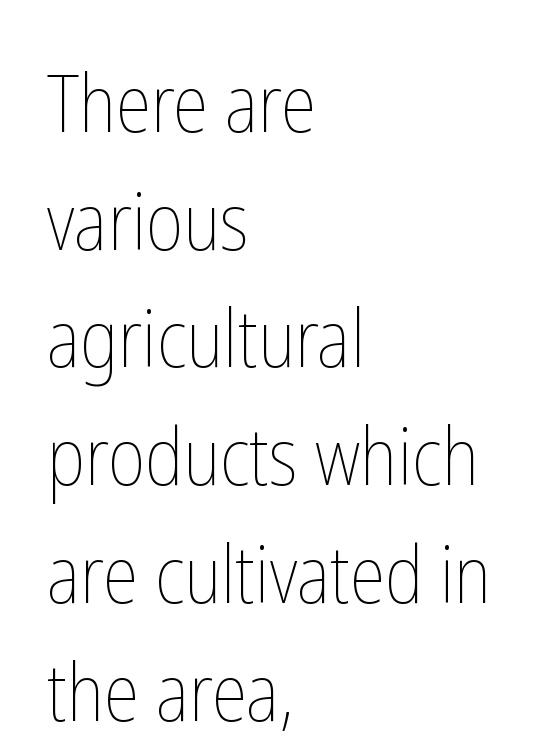
{"italic": "no", "bold": "no", "weight": "thin", "width": "condensed", "stroke_contrast": "low", "x_height": "medium", "monospaced": "no", "underline": "no", "align": "left", "line_spacing": "normal", "line_spacing_ratio": 1.49, "letter_spacing": "normal", "letter_spacing_em": 0.0, "glyph_px": 79}
